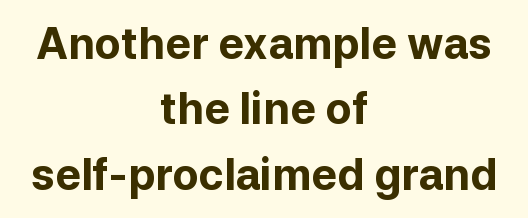
{"serif": "no", "italic": "no", "bold": "yes", "weight": "bold", "width": "normal", "stroke_contrast": "low", "x_height": "medium", "monospaced": "no", "underline": "no", "align": "center", "line_spacing": "normal", "line_spacing_ratio": 1.52, "letter_spacing": "normal", "letter_spacing_em": 0.0, "glyph_px": 43}
